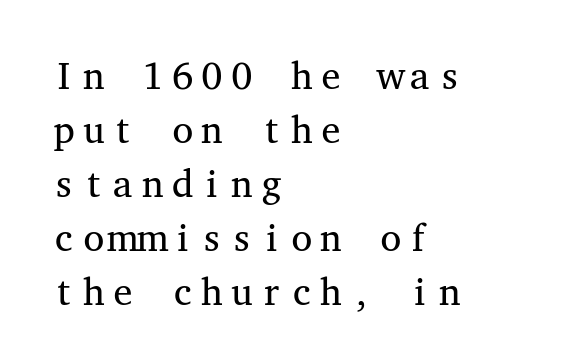
{"serif": "yes", "italic": "no", "bold": "no", "weight": "regular", "width": "wide", "stroke_contrast": "medium", "x_height": "medium", "monospaced": "yes", "underline": "no", "align": "left", "line_spacing": "normal", "line_spacing_ratio": 1.42, "letter_spacing": "normal", "letter_spacing_em": 0.0, "glyph_px": 38}
